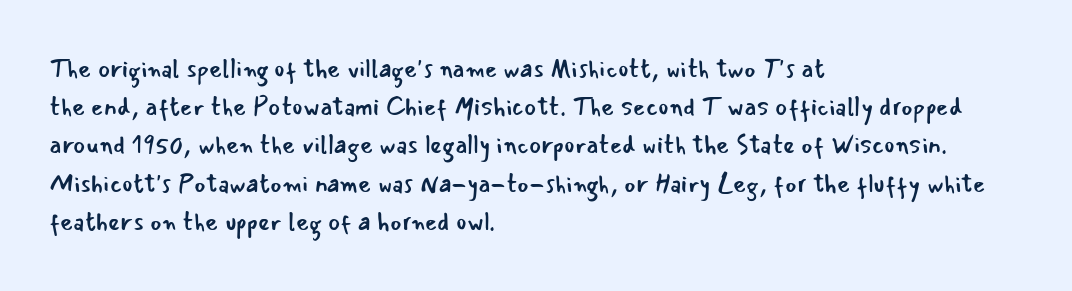
Q: Is the text bold? A: No.
Q: Is the text italic (slanted)? A: No, it is upright.
Q: Is the text underlined? A: No.
Q: How is the paragraph aligned? A: Left-aligned.
Q: Is the spacing between letters normal or unusually wide? A: Normal.
Q: Is the spacing between lines tight, normal or loose? A: Normal.
